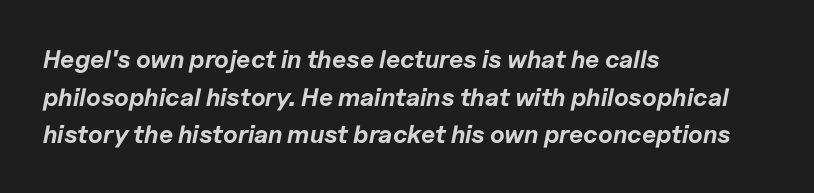
Q: Is the text bold? A: Yes.
Q: Is the text italic (slanted)? A: Yes, it leans right by about 11 degrees.
Q: Is the text underlined? A: No.
Q: How is the paragraph aligned? A: Left-aligned.
Q: Is the spacing between letters normal or unusually wide? A: Normal.
Q: Is the spacing between lines tight, normal or loose? A: Normal.
